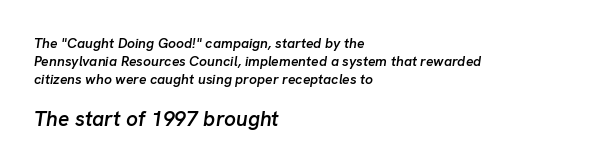
If you drew a ruler down the left edge, every line would touch it. Two sizes are in play, and the larger belongs to the second block. The letters are semibold — heavier than regular but short of a full bold. The rendering keeps characters at their native spacing. Nobody drew a line under any word here.
